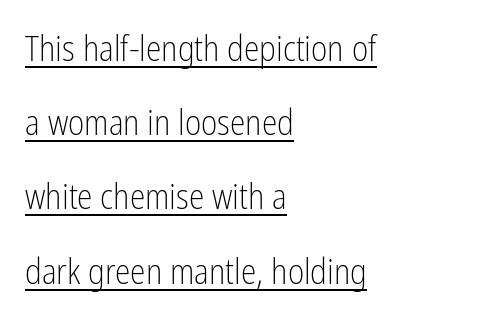
A light-to-regular cut is what we see here. Ascenders rise straight up at ninety degrees. The rendering uses natural spacing where letterforms have individual widths. One-word summary of the alignment: left.
